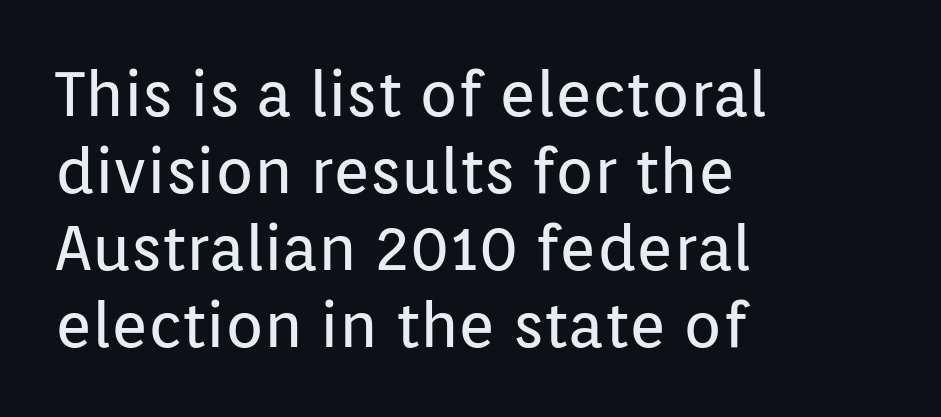
The image shows 63 px regular-weight sans-serif type, upright; set left-aligned, line spacing 1.22x, normal letter spacing, not underlined; low stroke contrast and a medium x-height.
